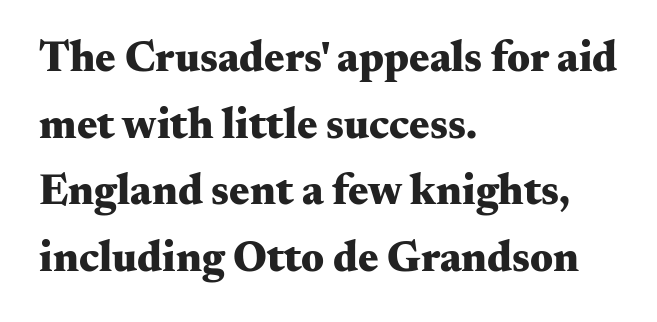
{"serif": "yes", "italic": "no", "bold": "yes", "weight": "heavy", "width": "wide", "stroke_contrast": "medium", "x_height": "small", "monospaced": "no", "underline": "no", "align": "left", "line_spacing": "normal", "line_spacing_ratio": 1.55, "letter_spacing": "normal", "letter_spacing_em": 0.0, "glyph_px": 43}
